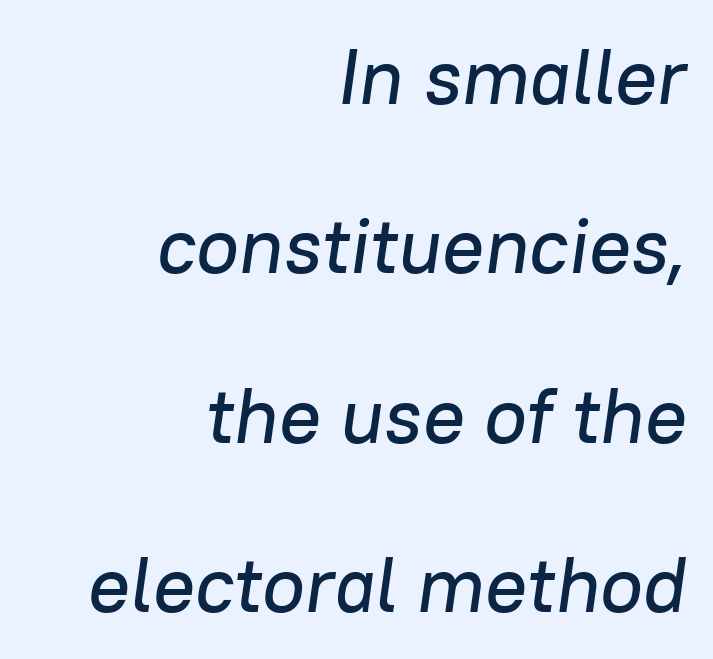
Q: Is the text italic (slanted)? A: Yes, it leans right by about 8 degrees.
Q: Is the text underlined? A: No.
Q: How is the paragraph aligned? A: Right-aligned.
Q: Is the spacing between letters normal or unusually wide? A: Normal.
Q: Is the spacing between lines tight, normal or loose? A: Loose.
Q: Width (condensed, normal, or wide)? A: Normal.
Q: Stroke contrast? A: Low.
Q: x-height? A: Medium.
Q: Monospaced? A: No.
